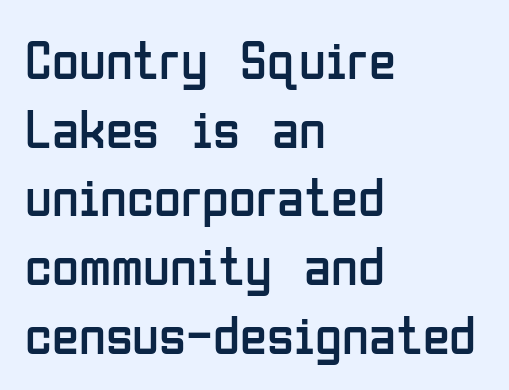
Q: Is the text bold? A: No.
Q: Is the text italic (slanted)? A: No, it is upright.
Q: Is the typeface a serif or a sans-serif typeface? A: Sans-serif.
Q: Is the text underlined? A: No.
Q: How is the paragraph aligned? A: Left-aligned.
Q: Is the spacing between letters normal or unusually wide? A: Normal.
Q: Is the spacing between lines tight, normal or loose? A: Normal.
Q: Width (condensed, normal, or wide)? A: Condensed.
Q: Stroke contrast? A: Low.
Q: x-height? A: Medium.
Q: Monospaced? A: No.
